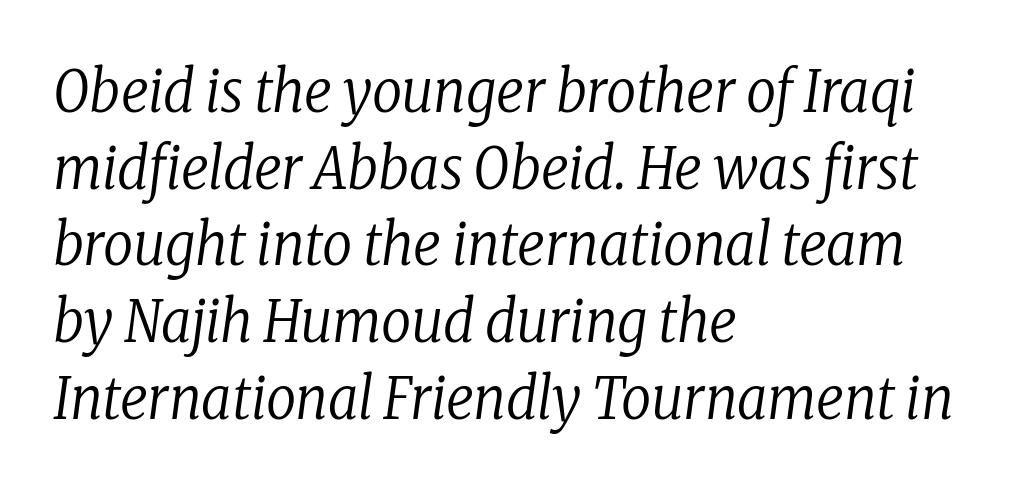
The face used here is rendered with its standard letterfit. The face used here is proportionally spaced, like ordinary book or web type. Small tapered or slab feet sit at the stroke ends, so this counts as serif. Normally led — the rows are evenly, conventionally spaced. Horizontally, the lines are justified to the leading edge only. Stem width sits at or under what a default text font uses.
